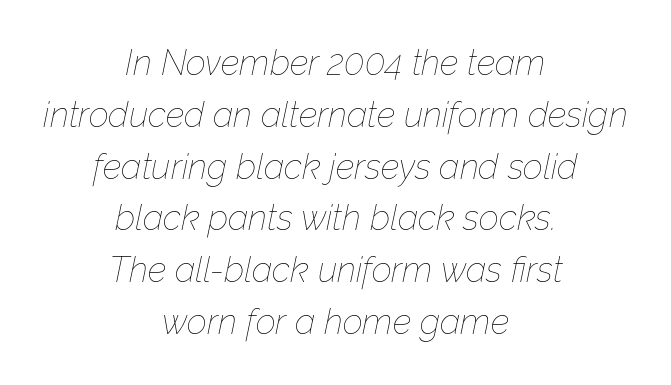
The image shows 35 px thin type, italic (leaning right); set centered, normal line spacing (1.48x), normal letter spacing, not underlined; low stroke contrast and a medium x-height.
